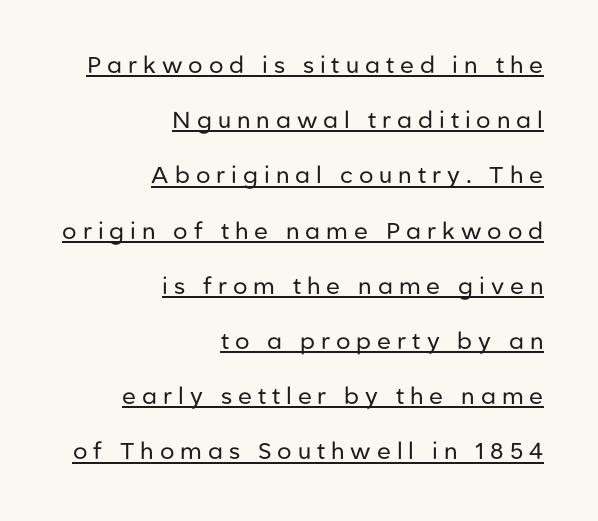
The image shows 23 px text type, upright; set right-aligned, loose line spacing (2.4x), unusually wide letter spacing (+0.26 em), underlined.
